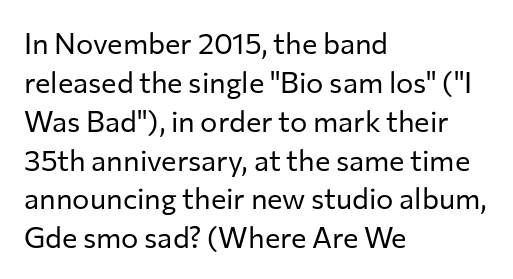
Q: Is the text bold? A: No.
Q: Is the text italic (slanted)? A: No, it is upright.
Q: Is the typeface a serif or a sans-serif typeface? A: Sans-serif.
Q: Is the text underlined? A: No.
Q: How is the paragraph aligned? A: Left-aligned.
Q: Is the spacing between letters normal or unusually wide? A: Normal.
Q: Is the spacing between lines tight, normal or loose? A: Normal.
Q: Width (condensed, normal, or wide)? A: Normal.
Q: Stroke contrast? A: Low.
Q: x-height? A: Medium.
Q: Monospaced? A: No.
